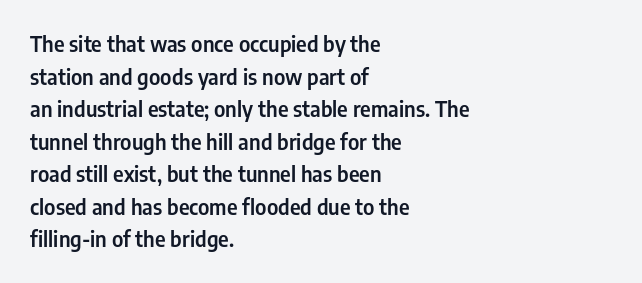
The image shows 21 px text type, upright; set left-aligned, normal line spacing (1.55x), normal letter spacing, not underlined.
